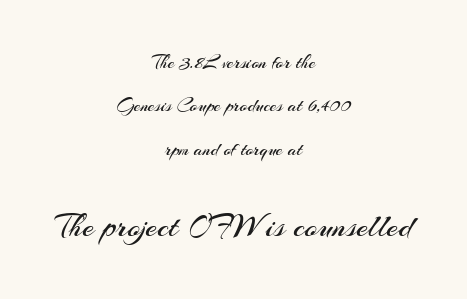
{"serif": "no", "bold": "no", "weight": "regular", "width": "normal", "stroke_contrast": "medium", "x_height": "small", "monospaced": "no", "underline": "no", "align": "center", "line_spacing": "loose", "line_spacing_ratio": 2.28, "letter_spacing": "normal", "letter_spacing_em": 0.0, "larger_block": "second", "size_ratio": 1.74, "glyph_px": 33}
